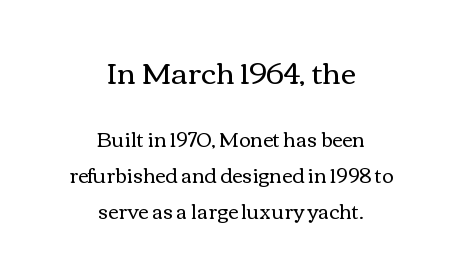
{"italic": "no", "bold": "no", "weight": "regular", "width": "wide", "x_height": "medium", "monospaced": "no", "underline": "no", "align": "center", "line_spacing_ratio": 1.78, "letter_spacing": "normal", "letter_spacing_em": 0.0, "larger_block": "first", "size_ratio": 1.5, "glyph_px": 30}
